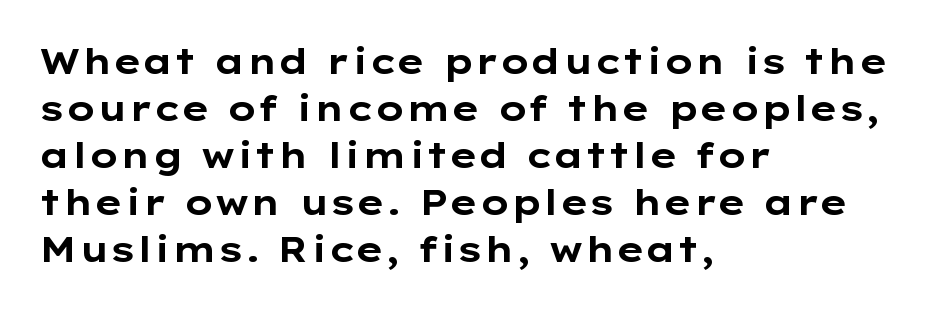
The image shows 35 px bold, wide sans-serif type, upright; set left-aligned, normal line spacing (1.34x), normal letter spacing, not underlined; low stroke contrast and a medium x-height.
